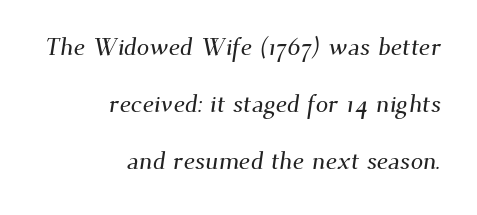
{"underline": "no", "align": "right", "line_spacing": "loose", "line_spacing_ratio": 2.29, "letter_spacing": "normal", "letter_spacing_em": 0.0, "glyph_px": 25}
